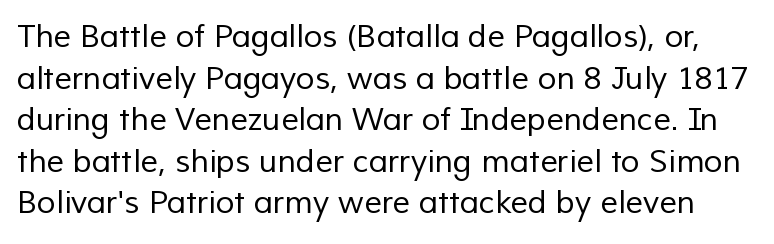
Q: Is the text bold? A: No.
Q: Is the typeface a serif or a sans-serif typeface? A: Sans-serif.
Q: Is the text underlined? A: No.
Q: Is the spacing between letters normal or unusually wide? A: Normal.
Q: Is the spacing between lines tight, normal or loose? A: Normal.
Q: Width (condensed, normal, or wide)? A: Normal.
Q: Stroke contrast? A: Low.
Q: x-height? A: Medium.
Q: Monospaced? A: No.
